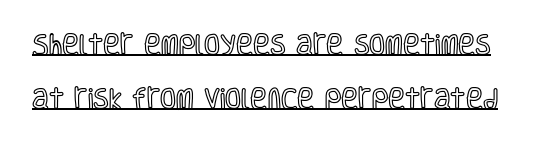
The image shows 23 px text type, upright; set loose line spacing (2.35x), normal letter spacing, underlined.
